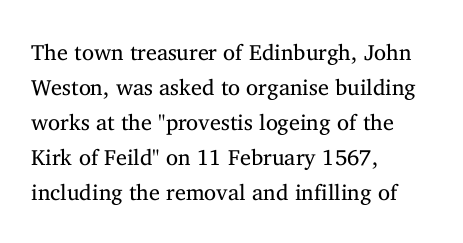
The image shows 22 px text type, upright; set left-aligned, normal line spacing (1.59x), normal letter spacing, not underlined.
